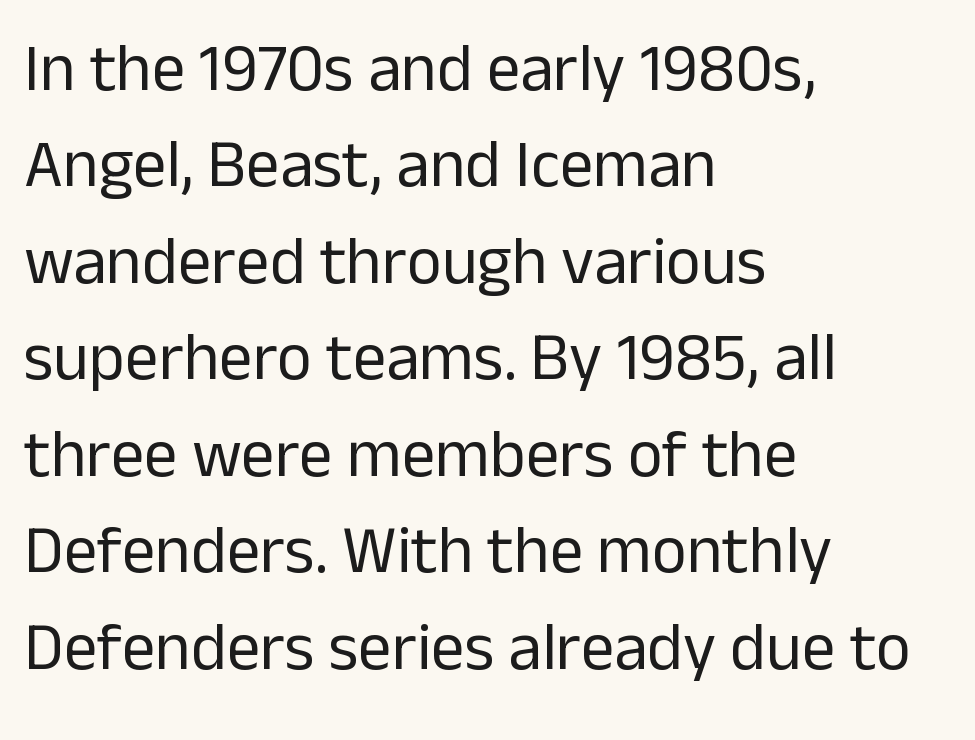
{"serif": "no", "italic": "no", "bold": "no", "weight": "regular", "width": "normal", "stroke_contrast": "low", "x_height": "medium", "monospaced": "no", "underline": "no", "align": "left", "line_spacing": "normal", "line_spacing_ratio": 1.44, "letter_spacing": "normal", "letter_spacing_em": 0.0, "glyph_px": 67}
